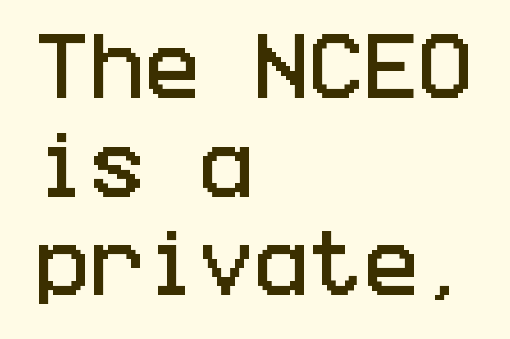
{"serif": "no", "italic": "no", "width": "condensed", "stroke_contrast": "low", "x_height": "large", "underline": "no", "align": "left", "line_spacing": "normal", "line_spacing_ratio": 1.35, "letter_spacing": "normal", "letter_spacing_em": 0.0, "glyph_px": 73}
